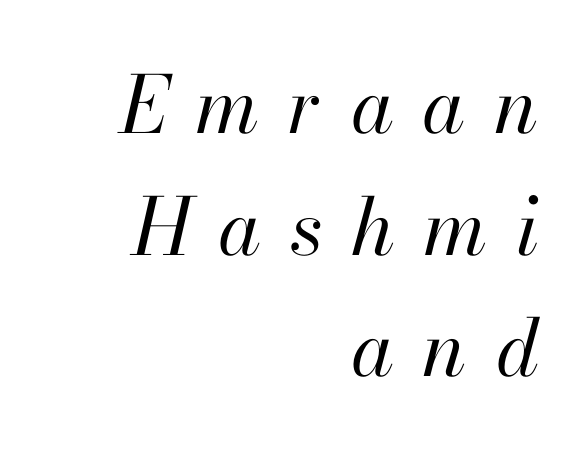
Letters have the restrained weight of plain body copy at most. The foot of each line stays bare and open. Is the type slanted? Yes — the strokes lean at a clear angle. Each letter keeps its own natural width here, so spacing adapts to shape. The compositor pushed each line to the right boundary.
